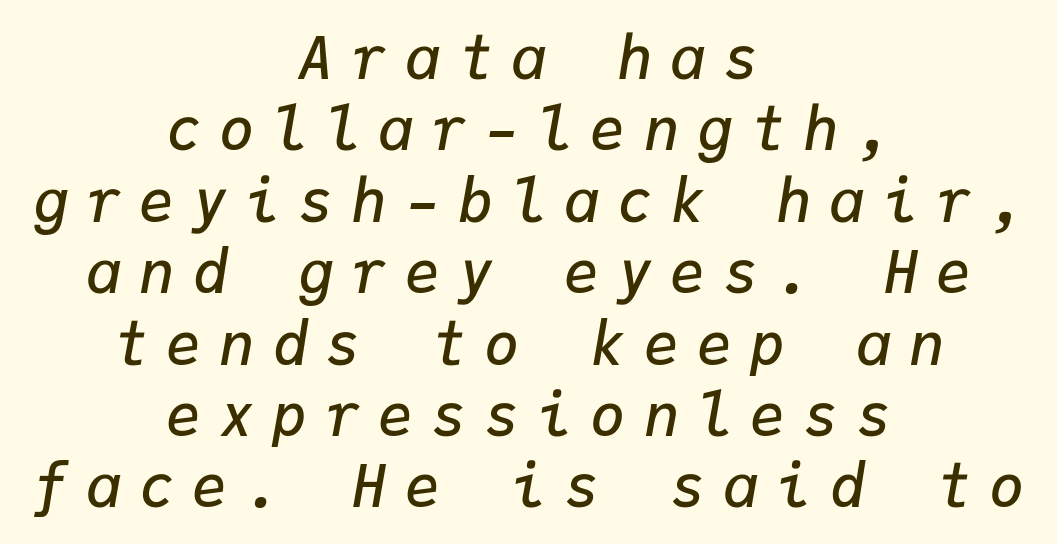
{"italic": "yes", "lean": "right", "slant_degrees": 9, "bold": "semi", "weight": "semibold", "width": "normal", "stroke_contrast": "low", "x_height": "medium", "monospaced": "yes", "underline": "no", "align": "center", "line_spacing_ratio": 1.21, "letter_spacing": "wide", "letter_spacing_em": 0.3, "glyph_px": 59}
